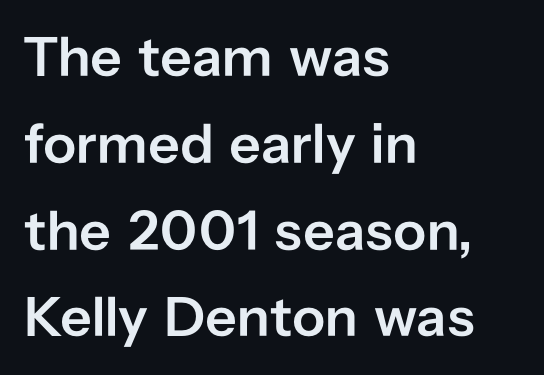
The image shows 56 px semibold sans-serif type, upright; set left-aligned, normal line spacing (1.55x), normal letter spacing, not underlined; low stroke contrast and a medium x-height.
